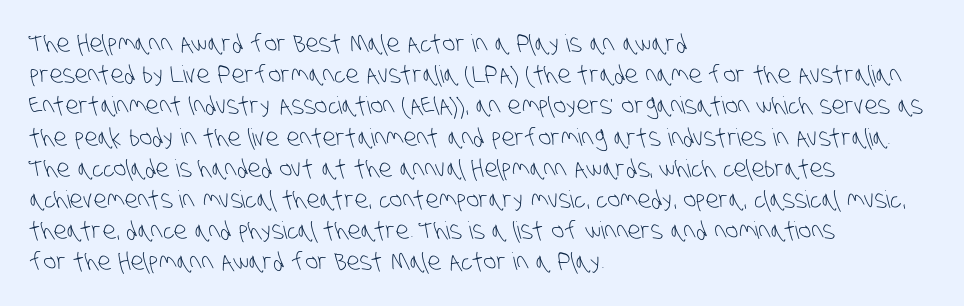
Clear beneath every line of the passage. Does the leading feel generous? No, just average. Students, note that the glyphs here touch the page at normal intervals. Notice how the passage keeps a crisp vertical edge on the left only.
